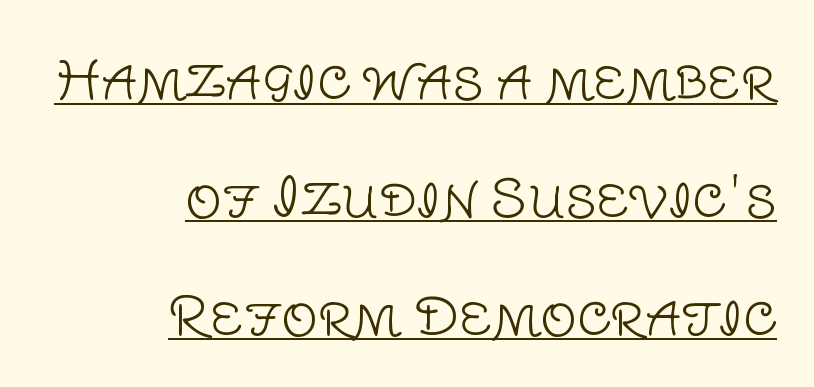
{"serif": "no", "bold": "no", "weight": "light", "width": "normal", "stroke_contrast": "low", "x_height": "large", "monospaced": "no", "underline": "yes", "align": "right", "line_spacing": "loose", "line_spacing_ratio": 2.31, "letter_spacing": "normal", "letter_spacing_em": 0.0, "glyph_px": 51}
